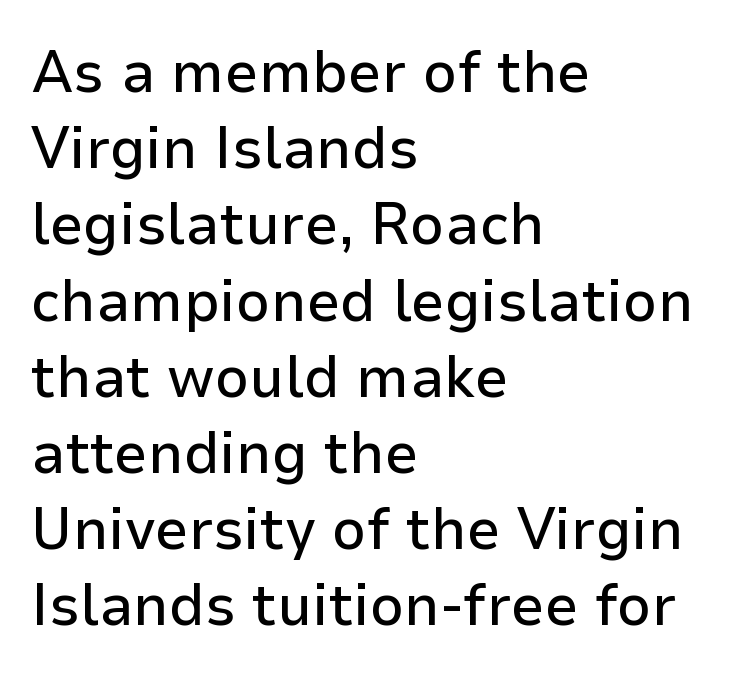
The image shows 60 px sans-serif type, upright; set left-aligned, normal line spacing (1.27x), normal letter spacing, not underlined; low stroke contrast and a medium x-height.
